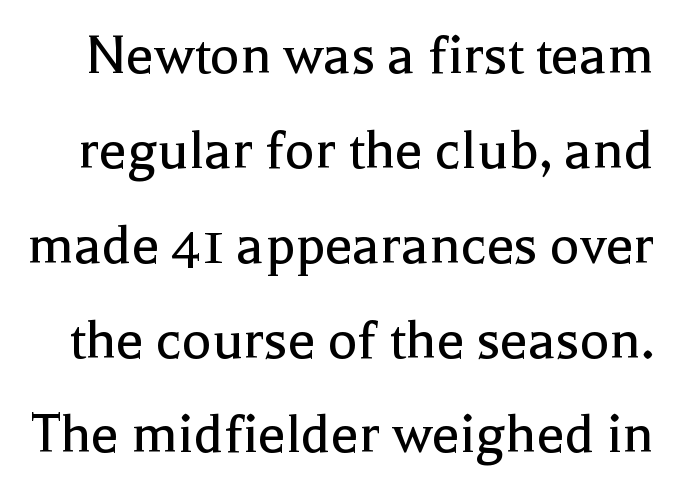
Nobody drew a line under any word here. Think of a printed novel: that variable character pitch is what you see here. Vertical strokes here are truly vertical. In terms of letterform style, serifs are clearly present. The line-height multiplier appears to be the usual default.
